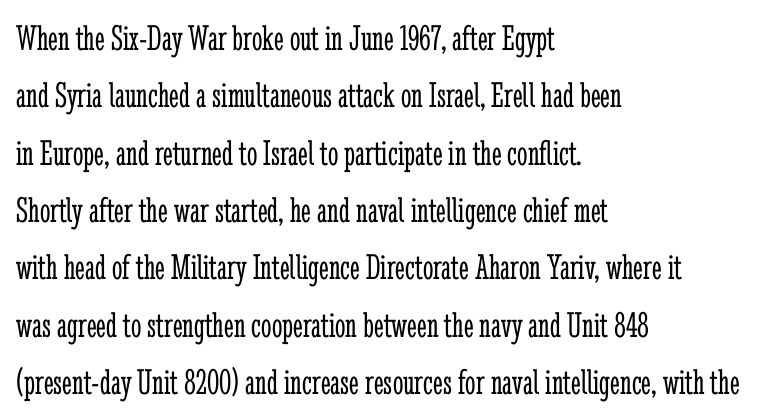
The passage shown is typed in a proportional face where columns would drift. In terms of posture, this sample is upright. The weight tops out at a normal text grade. The specimen omits any rule beneath the text block's lines. The ragged edge is on the right, which tells us the setting is flush left. Leading matches the norm, producing a regular column.
